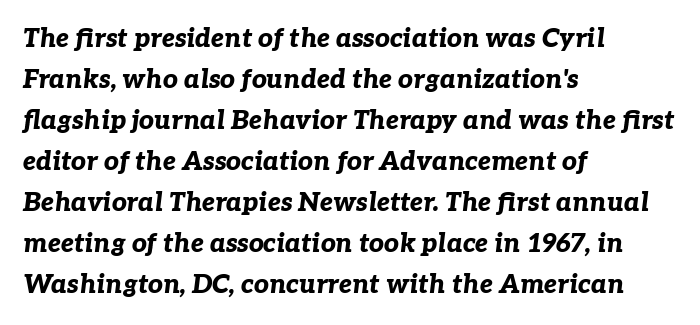
The image shows 26 px bold type, italic (leaning right); set left-aligned, normal line spacing (1.58x), normal letter spacing, not underlined.
